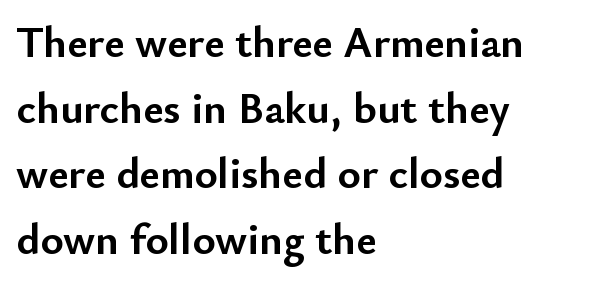
Q: Is the text bold? A: Yes.
Q: Is the text italic (slanted)? A: No, it is upright.
Q: Is the typeface a serif or a sans-serif typeface? A: Sans-serif.
Q: Is the text underlined? A: No.
Q: How is the paragraph aligned? A: Left-aligned.
Q: Is the spacing between letters normal or unusually wide? A: Normal.
Q: Is the spacing between lines tight, normal or loose? A: Normal.
Q: Width (condensed, normal, or wide)? A: Normal.
Q: Stroke contrast? A: Low.
Q: x-height? A: Small.
Q: Monospaced? A: No.
